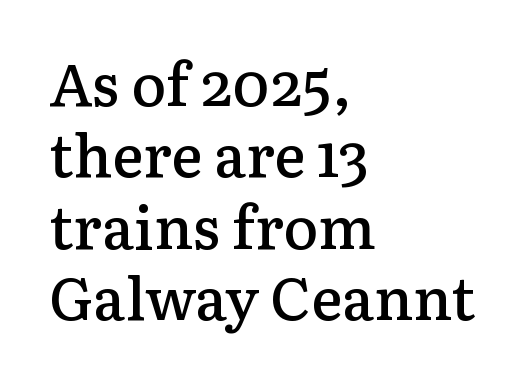
Q: Is the text bold? A: Semi-bold.
Q: Is the text italic (slanted)? A: No, it is upright.
Q: Is the typeface a serif or a sans-serif typeface? A: Serif.
Q: Is the text underlined? A: No.
Q: How is the paragraph aligned? A: Left-aligned.
Q: Is the spacing between letters normal or unusually wide? A: Normal.
Q: Width (condensed, normal, or wide)? A: Normal.
Q: Stroke contrast? A: Low.
Q: x-height? A: Medium.
Q: Monospaced? A: No.
